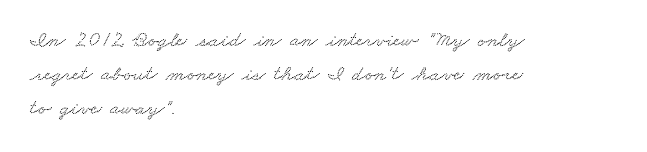
Q: Is the text underlined? A: No.
Q: How is the paragraph aligned? A: Left-aligned.
Q: Is the spacing between letters normal or unusually wide? A: Normal.
Q: Is the spacing between lines tight, normal or loose? A: Normal.
